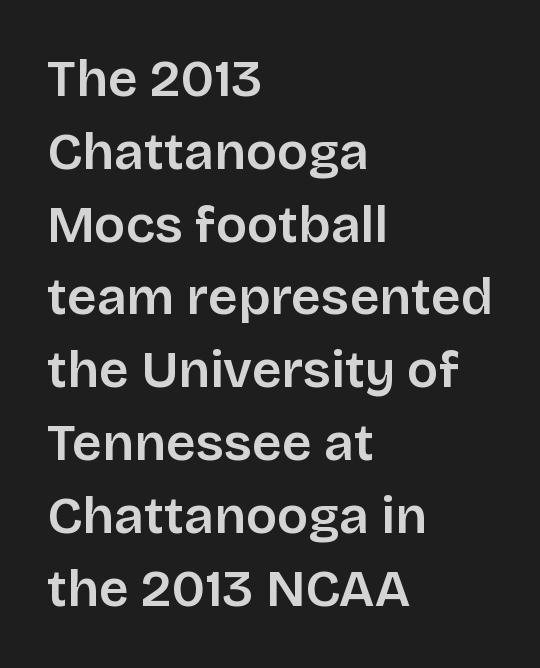
Q: Is the text italic (slanted)? A: No, it is upright.
Q: Is the typeface a serif or a sans-serif typeface? A: Sans-serif.
Q: Is the text underlined? A: No.
Q: How is the paragraph aligned? A: Left-aligned.
Q: Is the spacing between letters normal or unusually wide? A: Normal.
Q: Is the spacing between lines tight, normal or loose? A: Normal.
Q: Width (condensed, normal, or wide)? A: Normal.
Q: Stroke contrast? A: Low.
Q: x-height? A: Large.
Q: Monospaced? A: No.
